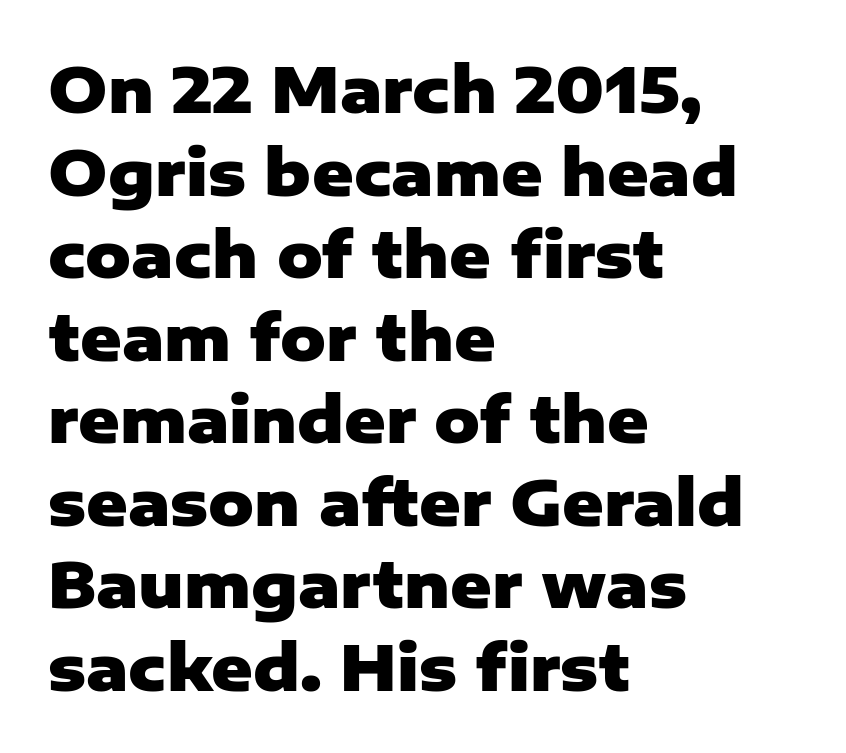
{"serif": "no", "italic": "no", "bold": "yes", "weight": "heavy", "width": "normal", "stroke_contrast": "low", "x_height": "medium", "monospaced": "no", "underline": "no", "align": "left", "line_spacing": "normal", "line_spacing_ratio": 1.31, "letter_spacing": "normal", "letter_spacing_em": 0.0, "glyph_px": 63}
